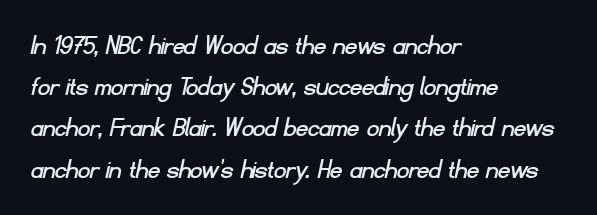
Q: Is the typeface a serif or a sans-serif typeface? A: Sans-serif.
Q: Is the text underlined? A: No.
Q: How is the paragraph aligned? A: Left-aligned.
Q: Is the spacing between letters normal or unusually wide? A: Normal.
Q: Is the spacing between lines tight, normal or loose? A: Normal.
Q: Width (condensed, normal, or wide)? A: Normal.
Q: Stroke contrast? A: Low.
Q: x-height? A: Small.
Q: Monospaced? A: No.
